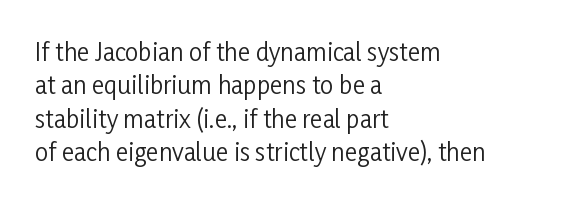
{"italic": "no", "bold": "no", "underline": "no", "align": "left", "line_spacing": "normal", "line_spacing_ratio": 1.39, "letter_spacing": "normal", "letter_spacing_em": 0.0, "glyph_px": 24}
